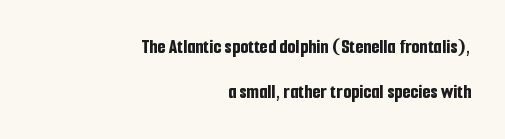
Q: Is the text bold? A: Yes.
Q: Is the text italic (slanted)? A: No, it is upright.
Q: Is the text underlined? A: No.
Q: How is the paragraph aligned? A: Right-aligned.
Q: Is the spacing between letters normal or unusually wide? A: Normal.
Q: Is the spacing between lines tight, normal or loose? A: Loose.
